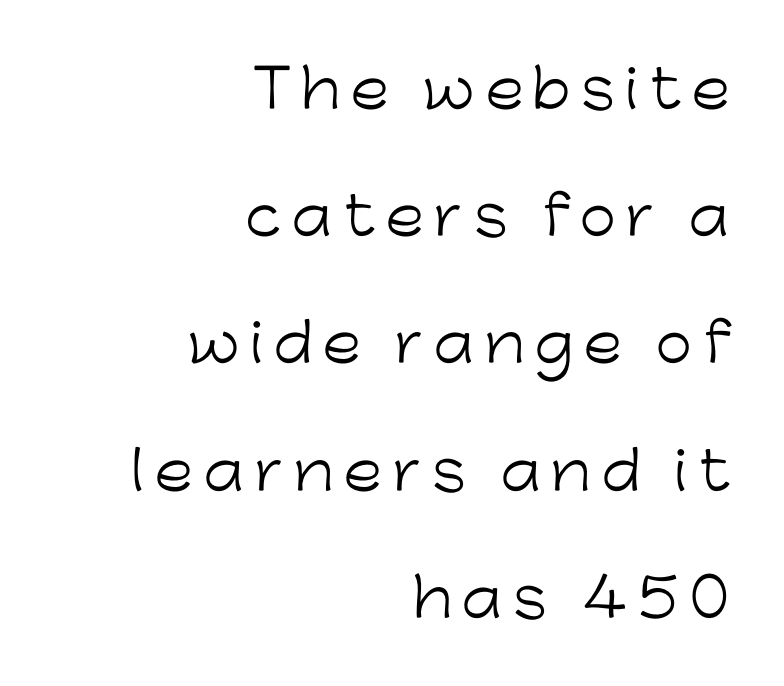
The image shows 53 px light sans-serif type, upright; set right-aligned, loose line spacing (2.4x), not underlined; low stroke contrast and a medium x-height.
